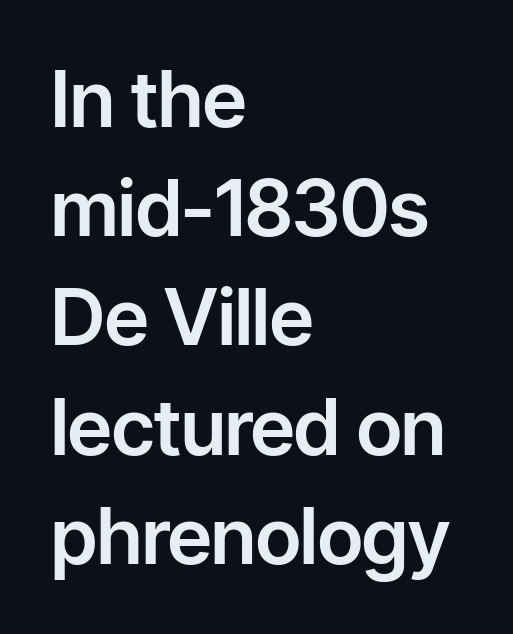
Look at the bottom of the vertical strokes: they stop flat, with no serifs. Style check: upright. Do the characters align in a grid? No, the font is proportional. Short note: letters normally spaced.
